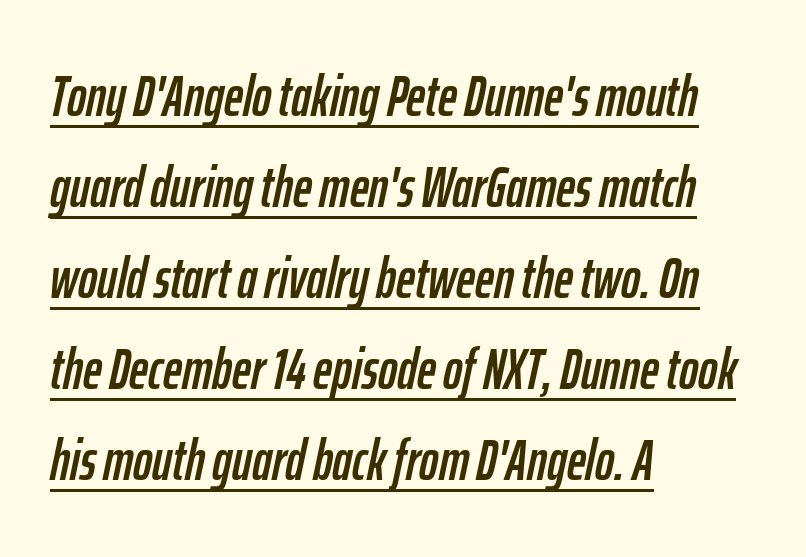
{"italic": "yes", "lean": "right", "slant_degrees": 12, "width": "condensed", "stroke_contrast": "low", "x_height": "medium", "monospaced": "no", "underline": "yes", "align": "left", "line_spacing": "normal", "line_spacing_ratio": 1.57, "letter_spacing": "normal", "letter_spacing_em": 0.0, "glyph_px": 58}
